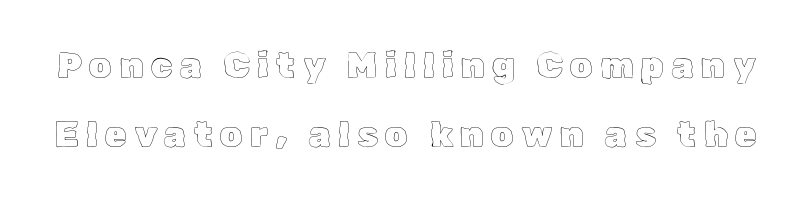
The image shows 35 px text type, upright; set loose line spacing (1.97x), unusually wide letter spacing (+0.22 em), not underlined; a medium x-height.
